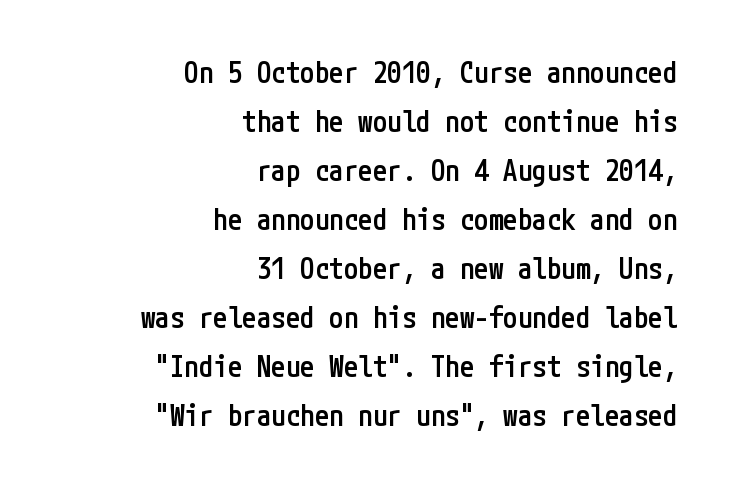
{"serif": "no", "italic": "no", "bold": "semi", "weight": "semibold", "width": "condensed", "stroke_contrast": "low", "x_height": "medium", "underline": "no", "align": "right", "line_spacing": "normal", "line_spacing_ratio": 1.69, "letter_spacing": "normal", "letter_spacing_em": 0.0, "glyph_px": 29}
